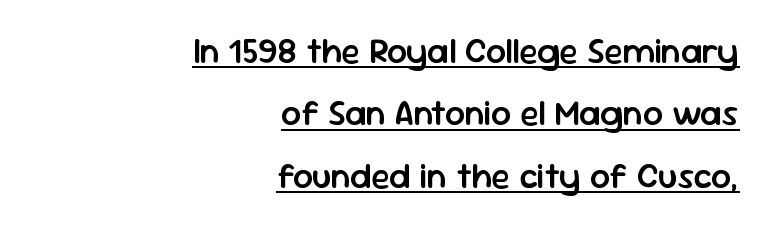
Q: Is the text bold? A: Semi-bold.
Q: Is the text italic (slanted)? A: No, it is upright.
Q: Is the typeface a serif or a sans-serif typeface? A: Sans-serif.
Q: Is the text underlined? A: Yes.
Q: How is the paragraph aligned? A: Right-aligned.
Q: Is the spacing between letters normal or unusually wide? A: Normal.
Q: Width (condensed, normal, or wide)? A: Normal.
Q: Stroke contrast? A: Low.
Q: x-height? A: Medium.
Q: Monospaced? A: No.
